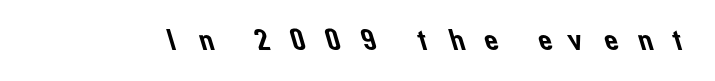
Q: Is the typeface a serif or a sans-serif typeface? A: Sans-serif.
Q: Is the text underlined? A: No.
Q: Is the spacing between letters normal or unusually wide? A: Unusually wide.
Q: Width (condensed, normal, or wide)? A: Normal.
Q: Stroke contrast? A: Low.
Q: x-height? A: Medium.
Q: Monospaced? A: No.
